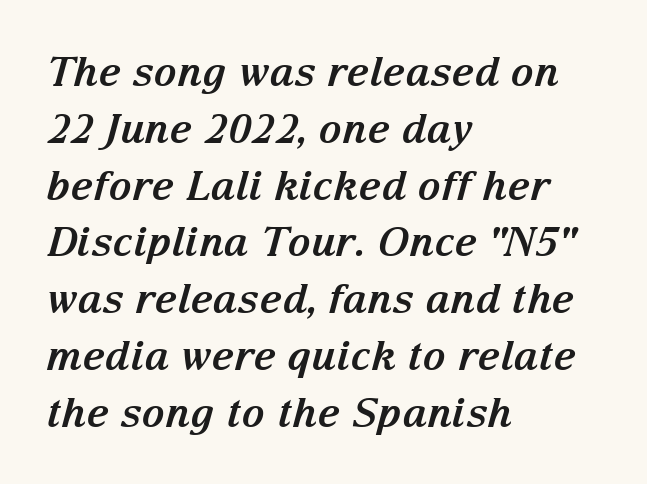
Q: Is the text bold? A: Yes.
Q: Is the text italic (slanted)? A: Yes, it leans right by about 15 degrees.
Q: Is the typeface a serif or a sans-serif typeface? A: Serif.
Q: Is the text underlined? A: No.
Q: How is the paragraph aligned? A: Left-aligned.
Q: Is the spacing between letters normal or unusually wide? A: Normal.
Q: Is the spacing between lines tight, normal or loose? A: Normal.
Q: Width (condensed, normal, or wide)? A: Normal.
Q: Stroke contrast? A: Medium.
Q: x-height? A: Medium.
Q: Monospaced? A: No.
